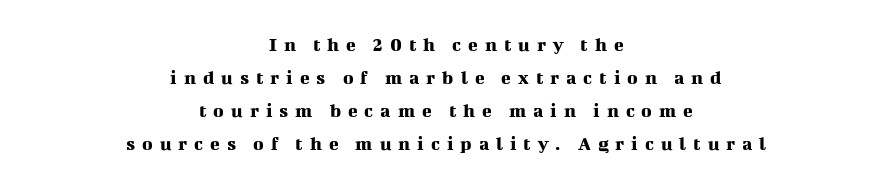
Q: Is the text italic (slanted)? A: No, it is upright.
Q: Is the text underlined? A: No.
Q: How is the paragraph aligned? A: Centered.
Q: Is the spacing between letters normal or unusually wide? A: Unusually wide.
Q: Is the spacing between lines tight, normal or loose? A: Normal.
